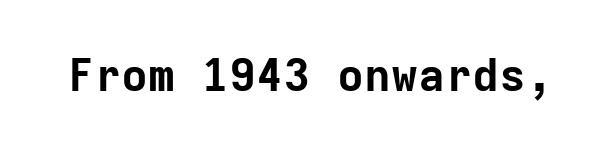
{"serif": "no", "italic": "no", "bold": "yes", "weight": "bold", "width": "normal", "stroke_contrast": "low", "x_height": "medium", "monospaced": "yes", "underline": "no", "letter_spacing": "normal", "letter_spacing_em": 0.0, "glyph_px": 45}
